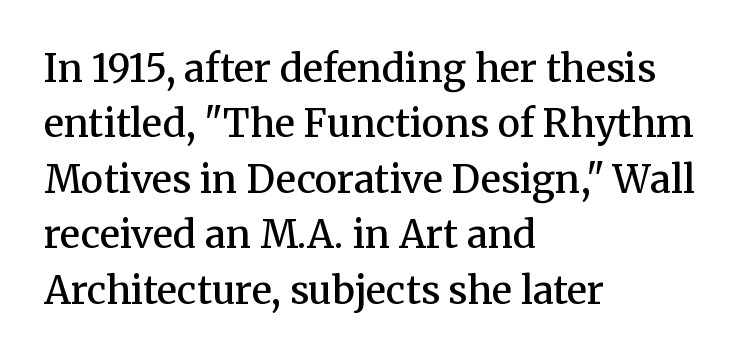
Style check: upright. This rendering leaves character spacing at its baseline value. Does the weight exceed regular? Yes, but only to semibold. If you measured baseline to baseline, you'd find a middling distance. Is this a fixed-width face? No — the glyphs have proportional, varying widths.
